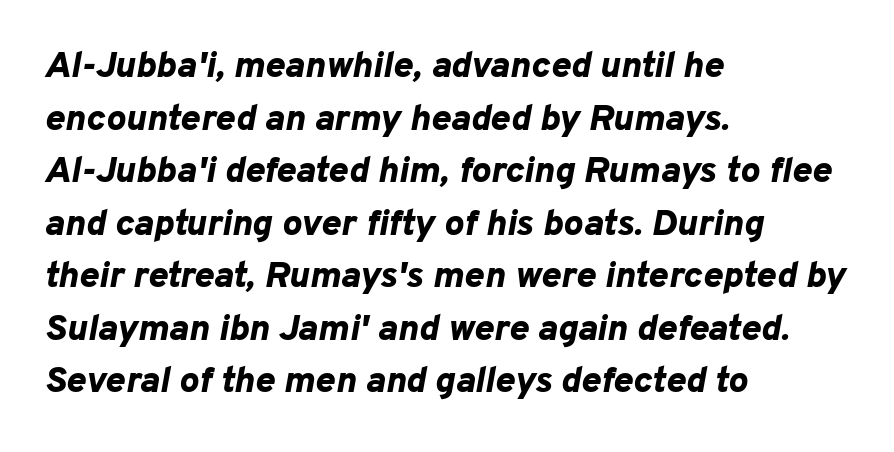
The image shows 37 px bold type, italic (leaning right); set left-aligned, normal line spacing (1.42x), normal letter spacing, not underlined; low stroke contrast and a medium x-height.
